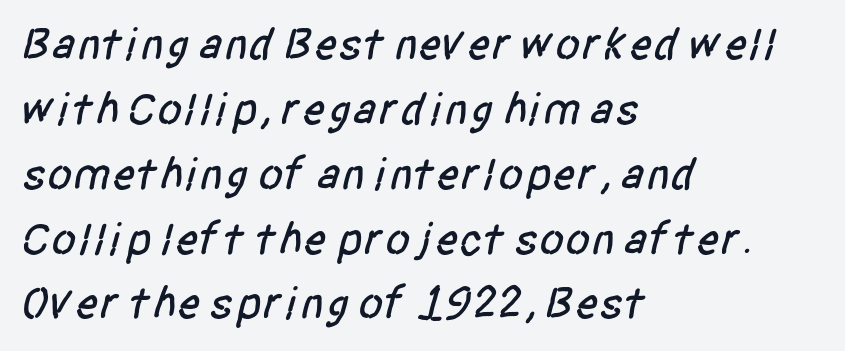
Q: Is the typeface a serif or a sans-serif typeface? A: Sans-serif.
Q: Is the text underlined? A: No.
Q: How is the paragraph aligned? A: Left-aligned.
Q: Is the spacing between letters normal or unusually wide? A: Normal.
Q: Is the spacing between lines tight, normal or loose? A: Normal.
Q: Width (condensed, normal, or wide)? A: Condensed.
Q: Stroke contrast? A: Low.
Q: x-height? A: Large.
Q: Monospaced? A: No.
